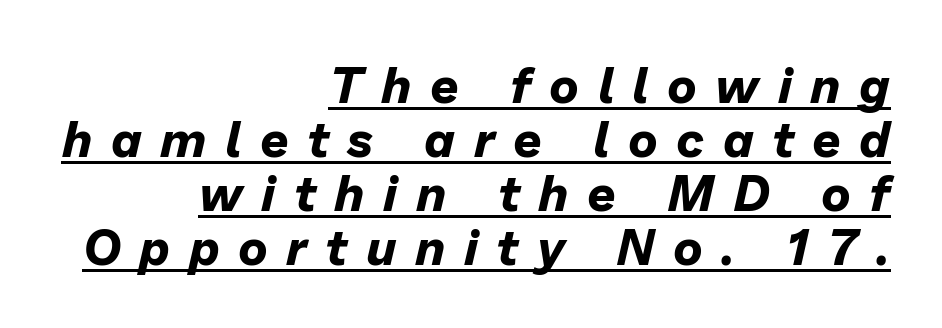
Q: Is the text bold? A: Yes.
Q: Is the text italic (slanted)? A: Yes, it leans right by about 13 degrees.
Q: Is the text underlined? A: Yes.
Q: How is the paragraph aligned? A: Right-aligned.
Q: Is the spacing between letters normal or unusually wide? A: Unusually wide.
Q: Is the spacing between lines tight, normal or loose? A: Tight.
Q: Width (condensed, normal, or wide)? A: Normal.
Q: Stroke contrast? A: Low.
Q: x-height? A: Medium.
Q: Monospaced? A: No.
